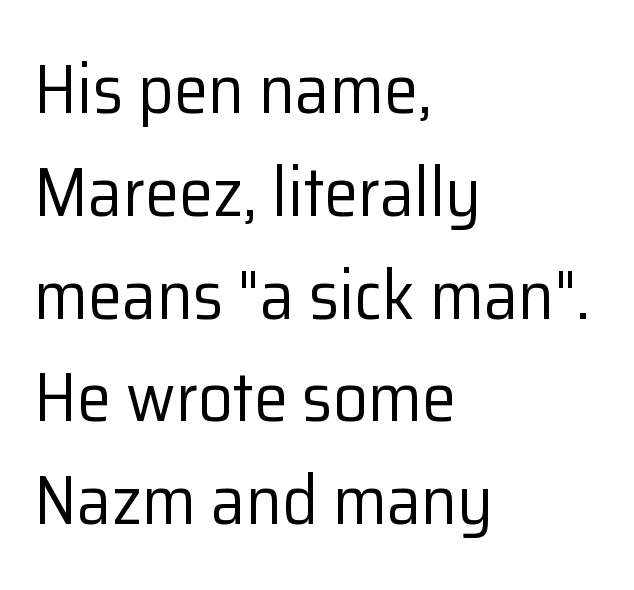
{"serif": "no", "italic": "no", "bold": "no", "weight": "regular", "width": "normal", "stroke_contrast": "low", "x_height": "medium", "monospaced": "no", "underline": "no", "align": "left", "line_spacing": "normal", "line_spacing_ratio": 1.49, "letter_spacing": "normal", "letter_spacing_em": 0.0, "glyph_px": 69}
